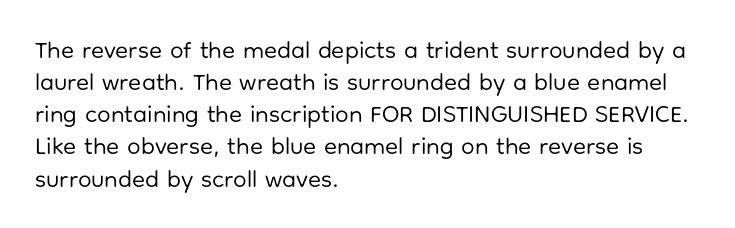
The image shows 24 px text type, upright; set left-aligned, normal line spacing (1.34x), normal letter spacing, not underlined.
